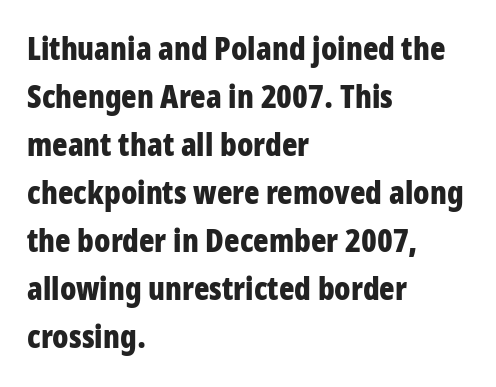
{"serif": "no", "italic": "no", "bold": "yes", "weight": "bold", "width": "condensed", "stroke_contrast": "low", "x_height": "large", "monospaced": "no", "underline": "no", "align": "left", "line_spacing": "normal", "line_spacing_ratio": 1.5, "letter_spacing": "normal", "letter_spacing_em": 0.0, "glyph_px": 32}
